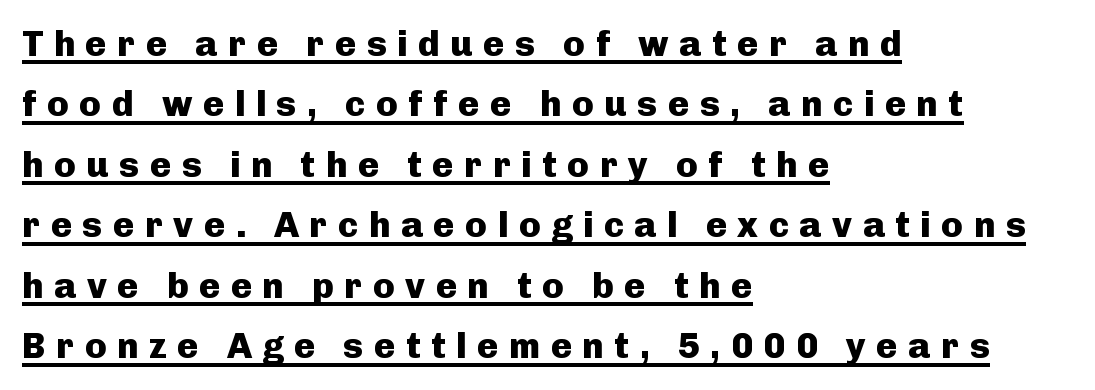
{"serif": "no", "italic": "no", "bold": "yes", "weight": "heavy", "width": "normal", "stroke_contrast": "low", "x_height": "medium", "monospaced": "no", "underline": "yes", "align": "left", "line_spacing": "normal", "line_spacing_ratio": 1.68, "letter_spacing": "wide", "letter_spacing_em": 0.29, "glyph_px": 36}
